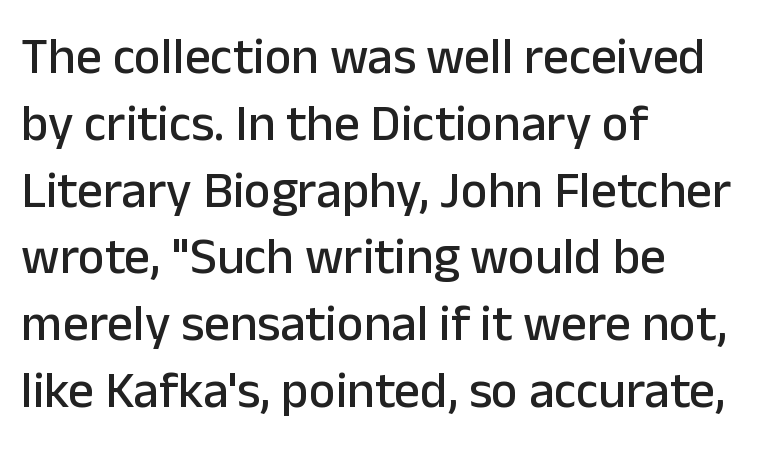
Rule under the text: the space is simply empty. The rendering uses natural spacing where letterforms have individual widths. These lines were composed using upright roman letters. Serifs: no, the terminals of the letterforms are clean. The lines sit at an ordinary, default distance from one another.
